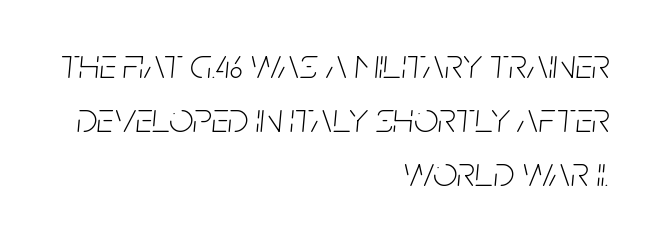
Q: Is the text bold? A: No.
Q: Is the text italic (slanted)? A: Yes, it leans right by about 5 degrees.
Q: Is the text underlined? A: No.
Q: How is the paragraph aligned? A: Right-aligned.
Q: Is the spacing between letters normal or unusually wide? A: Normal.
Q: Is the spacing between lines tight, normal or loose? A: Normal.
Q: Width (condensed, normal, or wide)? A: Condensed.
Q: Stroke contrast? A: Low.
Q: x-height? A: Large.
Q: Monospaced? A: No.
